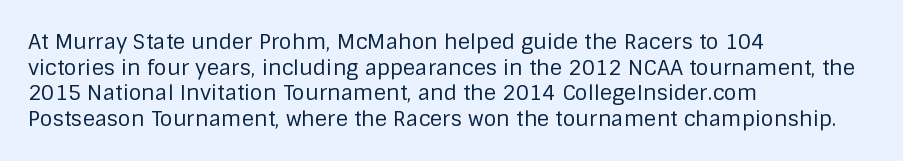
Does extra space separate the letters? No, they use regular spacing. The passage is arranged the way most books set body copy — flush left. The area under the type is left untouched. The face looks like a standard text weight, possibly lighter. Notice how the stems are strictly vertical — no italics here.
